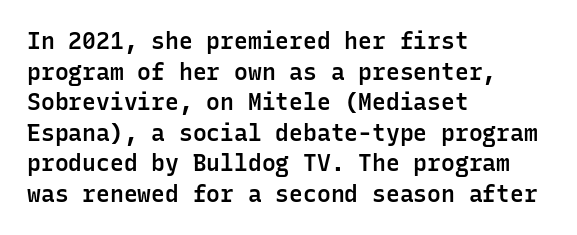
The image shows 23 px text type, upright; set left-aligned, normal line spacing (1.33x), normal letter spacing, not underlined.
